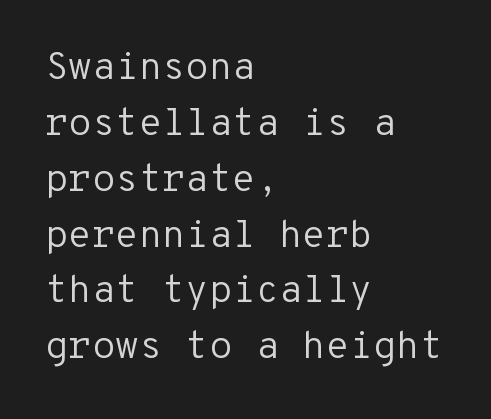
Q: Is the text bold? A: No.
Q: Is the text italic (slanted)? A: No, it is upright.
Q: Is the typeface a serif or a sans-serif typeface? A: Sans-serif.
Q: Is the text underlined? A: No.
Q: How is the paragraph aligned? A: Left-aligned.
Q: Is the spacing between letters normal or unusually wide? A: Normal.
Q: Is the spacing between lines tight, normal or loose? A: Normal.
Q: Width (condensed, normal, or wide)? A: Normal.
Q: Stroke contrast? A: Low.
Q: x-height? A: Medium.
Q: Monospaced? A: Yes.
